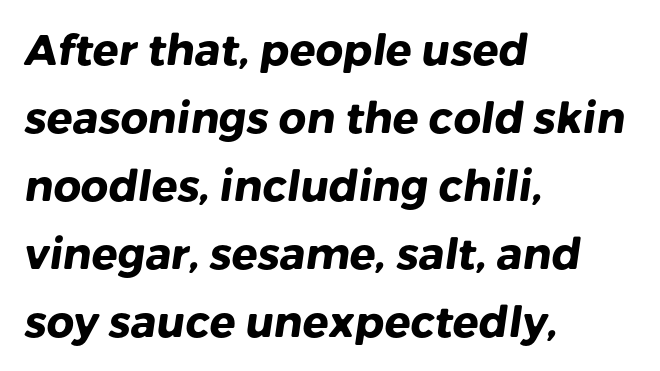
The image shows 43 px heavy sans-serif type; set left-aligned, normal line spacing (1.58x), normal letter spacing, not underlined; low stroke contrast and a medium x-height.
